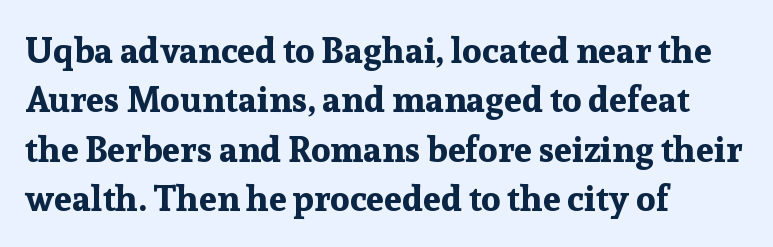
Q: Is the text bold? A: Yes.
Q: Is the text italic (slanted)? A: No, it is upright.
Q: Is the typeface a serif or a sans-serif typeface? A: Serif.
Q: Is the text underlined? A: No.
Q: How is the paragraph aligned? A: Left-aligned.
Q: Is the spacing between letters normal or unusually wide? A: Normal.
Q: Is the spacing between lines tight, normal or loose? A: Normal.
Q: Width (condensed, normal, or wide)? A: Normal.
Q: Stroke contrast? A: Low.
Q: x-height? A: Medium.
Q: Monospaced? A: No.
